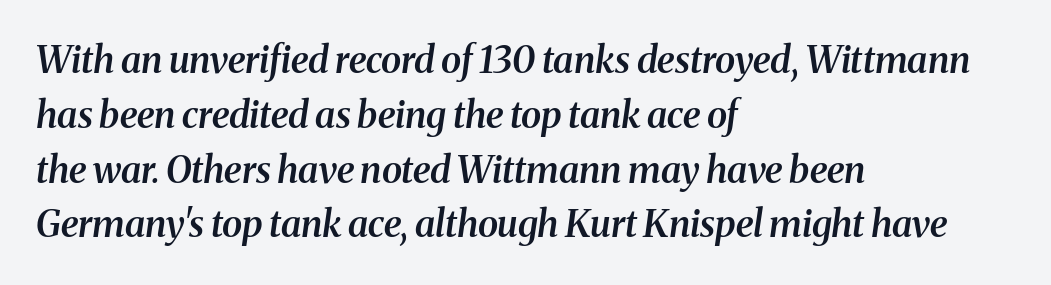
{"serif": "yes", "italic": "yes", "lean": "right", "slant_degrees": 8, "bold": "semi", "weight": "semibold", "width": "normal", "stroke_contrast": "medium", "x_height": "medium", "monospaced": "no", "underline": "no", "align": "left", "line_spacing": "normal", "line_spacing_ratio": 1.48, "letter_spacing": "normal", "letter_spacing_em": 0.0, "glyph_px": 37}
